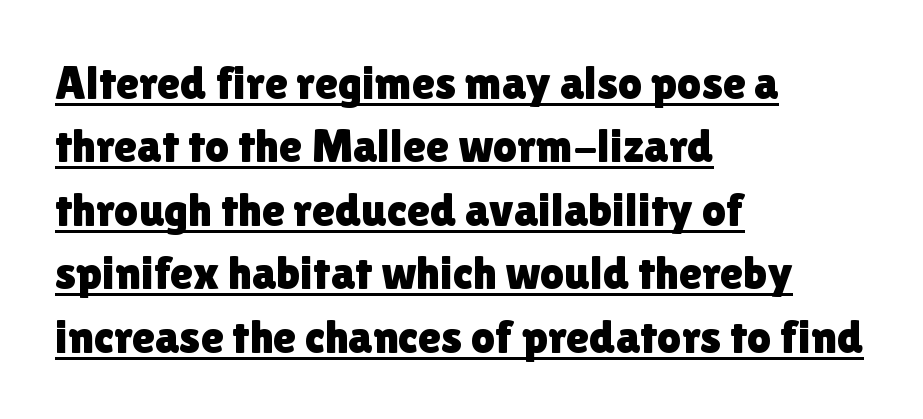
Like a heading marked for emphasis, these lines bear an underscore. Does the lettering tilt? It doesn't — this is upright. Students, observe: this is what conventionally led text looks like. The letters sit at their default tracking, neither squeezed nor spread. The passage shown is typed in a proportional face where columns would drift. Stroke terminals: plain, sans-serif.
